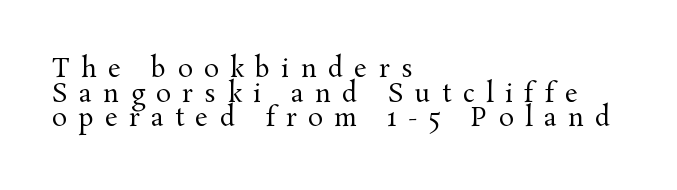
Q: Is the text bold? A: No.
Q: Is the text italic (slanted)? A: No, it is upright.
Q: Is the text underlined? A: No.
Q: How is the paragraph aligned? A: Left-aligned.
Q: Is the spacing between letters normal or unusually wide? A: Unusually wide.
Q: Is the spacing between lines tight, normal or loose? A: Tight.
